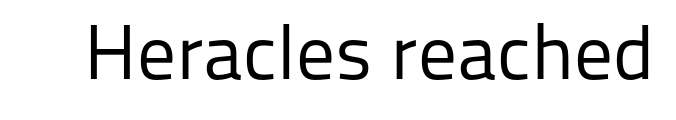
Q: Is the text bold? A: No.
Q: Is the text italic (slanted)? A: No, it is upright.
Q: Is the typeface a serif or a sans-serif typeface? A: Sans-serif.
Q: Is the text underlined? A: No.
Q: Is the spacing between letters normal or unusually wide? A: Normal.
Q: Width (condensed, normal, or wide)? A: Normal.
Q: Stroke contrast? A: Low.
Q: x-height? A: Medium.
Q: Monospaced? A: No.
